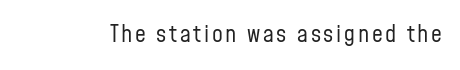
The image shows 24 px text type, upright; set not underlined.
